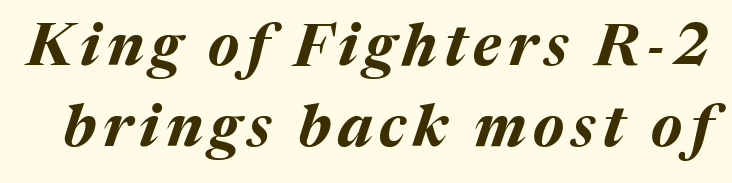
A typesetter would call this proportional, since set widths differ per character. Vertical spacing — default. The passage shown leans; its letterforms are oblique. Descenders hang freely into open space. Thick stems and heavy bowls — unmistakably bold.
